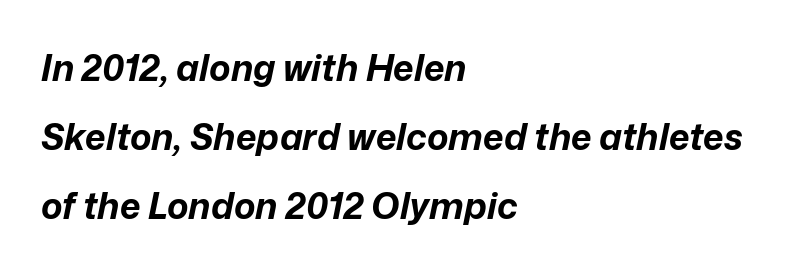
{"italic": "yes", "lean": "right", "slant_degrees": 12, "bold": "yes", "weight": "bold", "width": "normal", "stroke_contrast": "low", "x_height": "medium", "monospaced": "no", "underline": "no", "align": "left", "line_spacing": "loose", "line_spacing_ratio": 1.92, "letter_spacing": "normal", "letter_spacing_em": 0.0, "glyph_px": 36}
